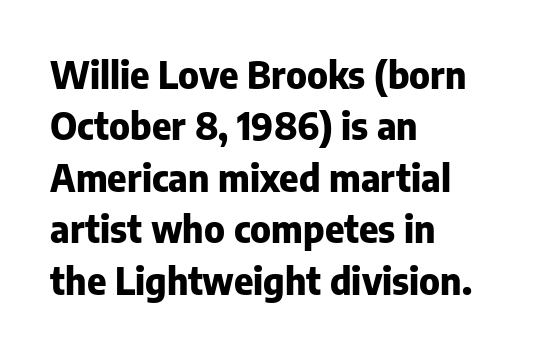
The image shows 37 px heavy sans-serif type, upright; set left-aligned, normal line spacing (1.39x), normal letter spacing, not underlined; low stroke contrast and a medium x-height.
